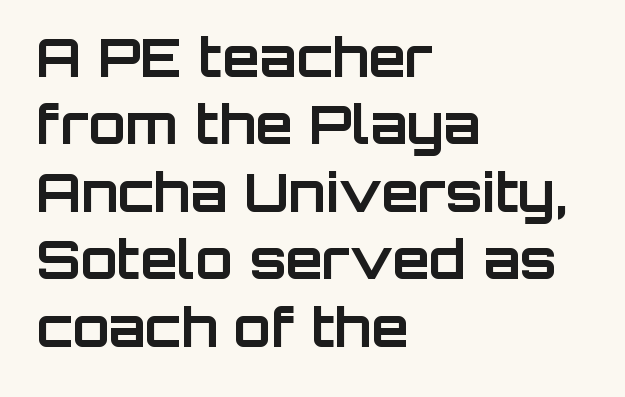
The image shows 54 px bold sans-serif type, upright; set left-aligned, normal line spacing (1.25x), normal letter spacing, not underlined; low stroke contrast and a large x-height.
